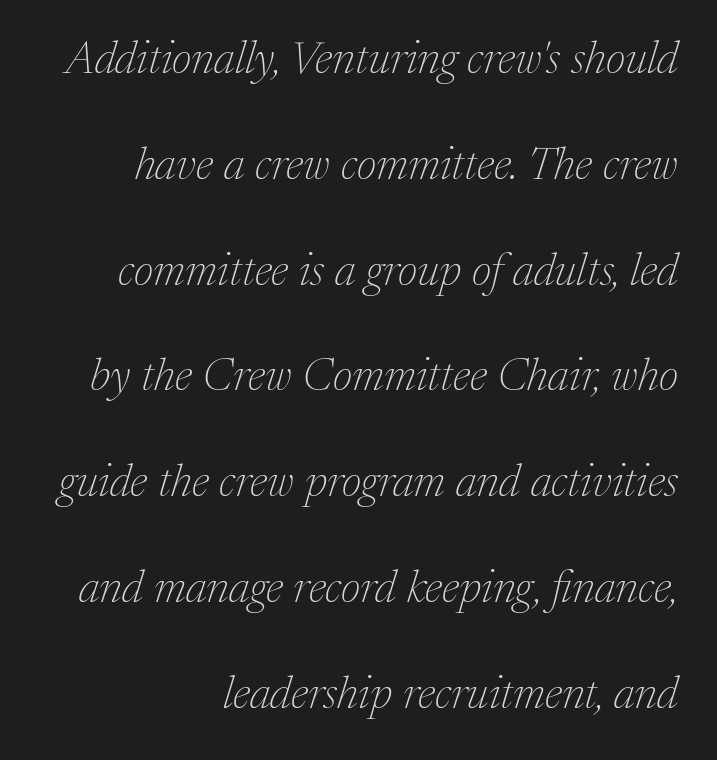
{"serif": "yes", "italic": "yes", "lean": "right", "slant_degrees": 17, "bold": "no", "weight": "thin", "width": "normal", "stroke_contrast": "medium", "x_height": "medium", "monospaced": "no", "underline": "no", "align": "right", "line_spacing": "loose", "line_spacing_ratio": 2.3, "letter_spacing": "normal", "letter_spacing_em": 0.0, "glyph_px": 46}
